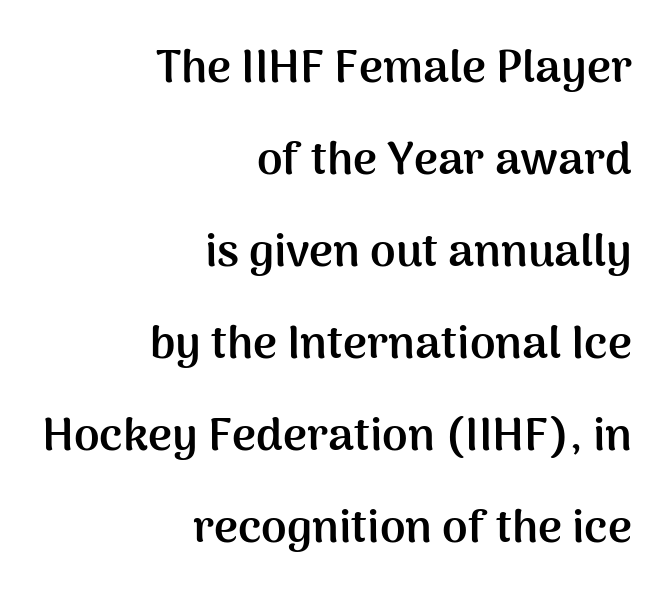
Q: Is the text bold? A: Yes.
Q: Is the text italic (slanted)? A: No, it is upright.
Q: Is the typeface a serif or a sans-serif typeface? A: Sans-serif.
Q: Is the text underlined? A: No.
Q: How is the paragraph aligned? A: Right-aligned.
Q: Is the spacing between letters normal or unusually wide? A: Normal.
Q: Is the spacing between lines tight, normal or loose? A: Loose.
Q: Width (condensed, normal, or wide)? A: Normal.
Q: Stroke contrast? A: Medium.
Q: x-height? A: Medium.
Q: Monospaced? A: No.
